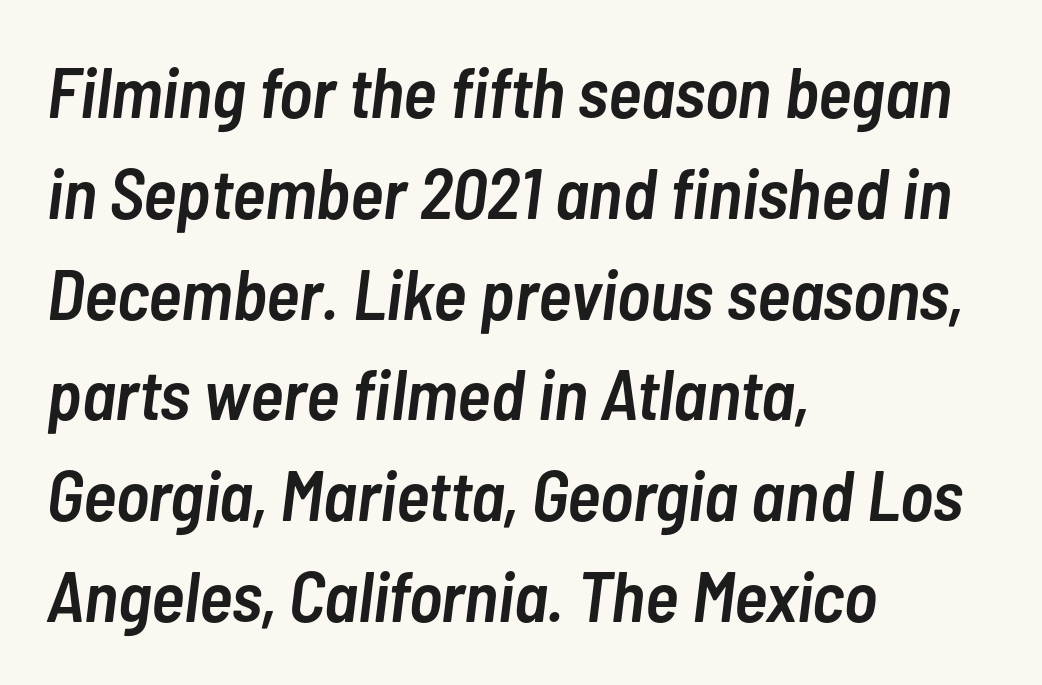
Students, observe: this is what conventionally led text looks like. Posture: slanted. Note the varied advance widths — an 'i' is clearly narrower than an 'm'. The zone under the glyphs is completely vacant. Semibold letterforms, between regular and bold.
